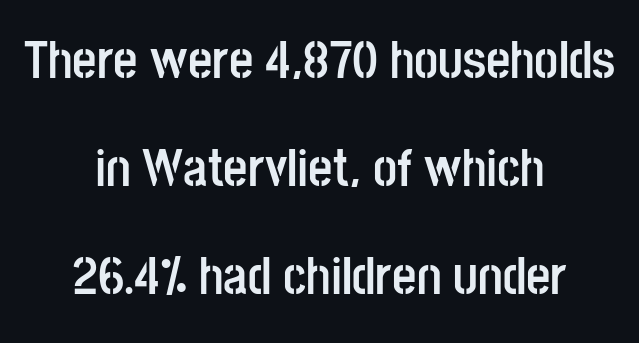
{"serif": "no", "italic": "no", "bold": "yes", "weight": "semibold", "width": "condensed", "stroke_contrast": "low", "x_height": "large", "monospaced": "no", "underline": "no", "align": "center", "line_spacing": "loose", "line_spacing_ratio": 2.04, "letter_spacing": "normal", "letter_spacing_em": 0.0, "glyph_px": 53}
